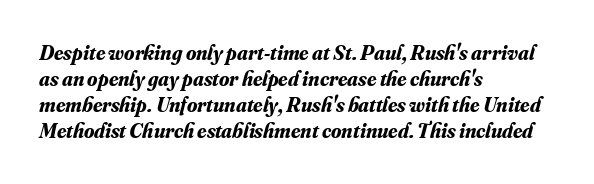
Q: Is the text bold? A: Yes.
Q: Is the text italic (slanted)? A: Yes, it leans right by about 16 degrees.
Q: Is the text underlined? A: No.
Q: How is the paragraph aligned? A: Left-aligned.
Q: Is the spacing between letters normal or unusually wide? A: Normal.
